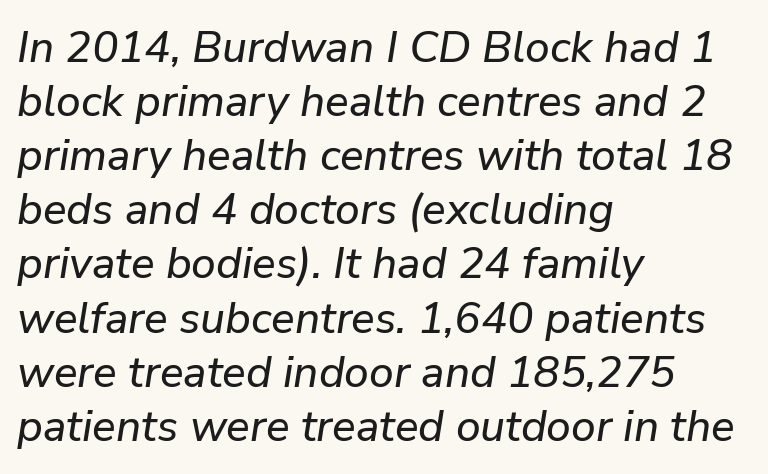
Underline: absent. The lettering tilts uniformly, giving the passage an italic look. A typesetter would call this zero additional tracking. Teacher's note: observe the even left margin — that is flush-left alignment. The passage shown is typed in a proportional face where columns would drift.
